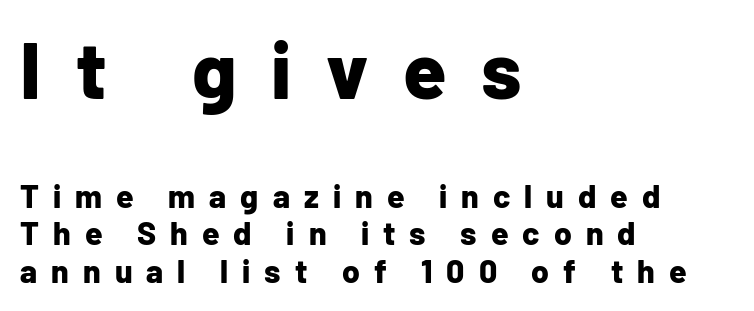
The text block is weighted toward the left margin, trailing off unevenly rightward. Each word looks stretched out because of the extra space between its letters. Does the lettering tilt? It doesn't — this is upright. No word sits above an underline. The rendering uses a bold face; every stroke is thick and dark. Is the lower block the larger one? No — the upper block carries the bigger type.
